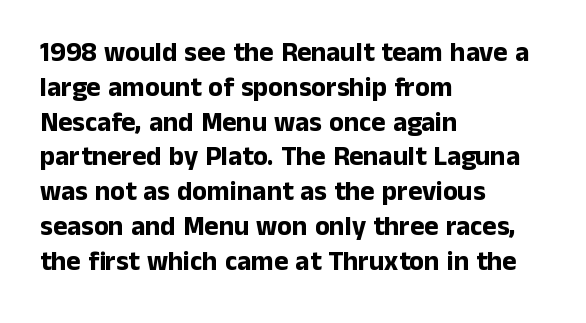
Q: Is the text bold? A: Yes.
Q: Is the text italic (slanted)? A: No, it is upright.
Q: Is the text underlined? A: No.
Q: How is the paragraph aligned? A: Left-aligned.
Q: Is the spacing between letters normal or unusually wide? A: Normal.
Q: Is the spacing between lines tight, normal or loose? A: Normal.
